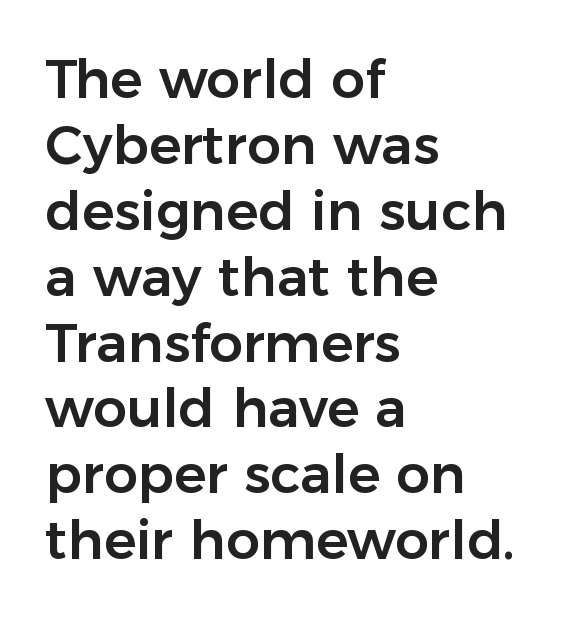
{"serif": "no", "italic": "no", "width": "normal", "stroke_contrast": "low", "x_height": "medium", "monospaced": "no", "underline": "no", "align": "left", "line_spacing_ratio": 1.22, "letter_spacing": "normal", "letter_spacing_em": 0.0, "glyph_px": 54}
